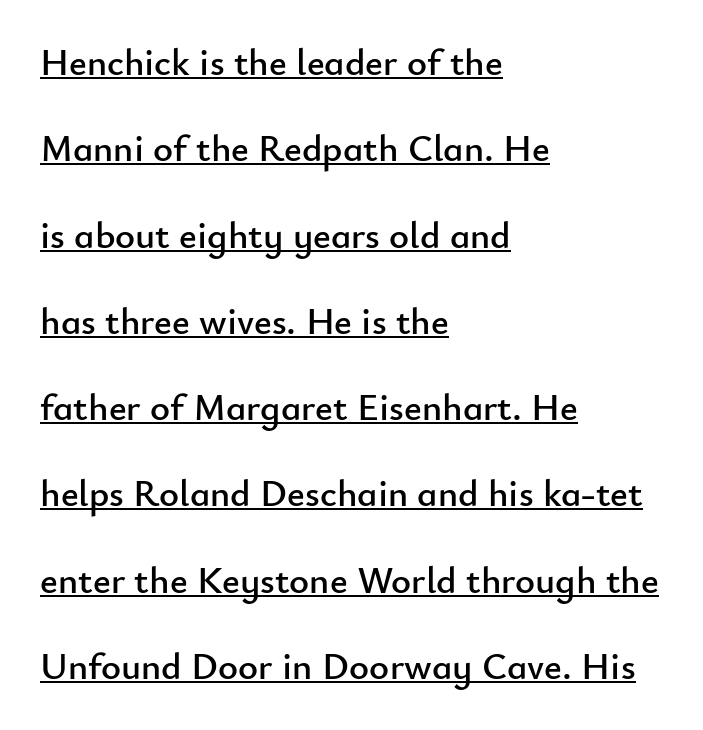
The image shows 38 px sans-serif type, upright; set left-aligned, loose line spacing (2.27x), normal letter spacing, underlined; low stroke contrast and a small x-height.
